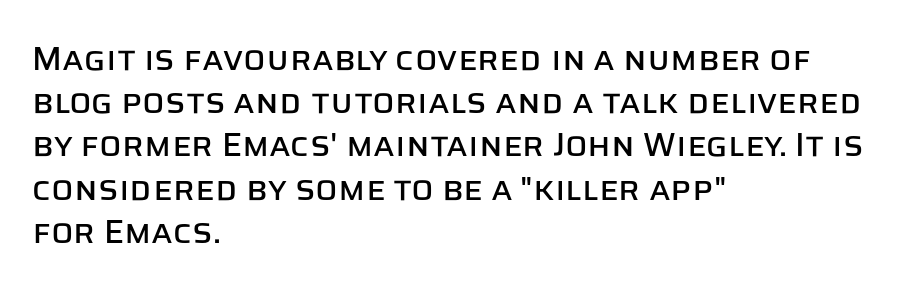
The image shows 33 px sans-serif type, upright; set left-aligned, normal line spacing (1.31x), normal letter spacing, not underlined; low stroke contrast and a large x-height.
